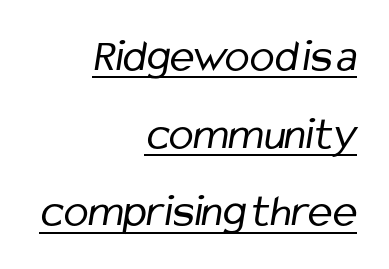
The image shows 46 px regular-weight, condensed sans-serif type; set right-aligned, normal line spacing (1.69x), normal letter spacing, underlined; low stroke contrast and a medium x-height.
